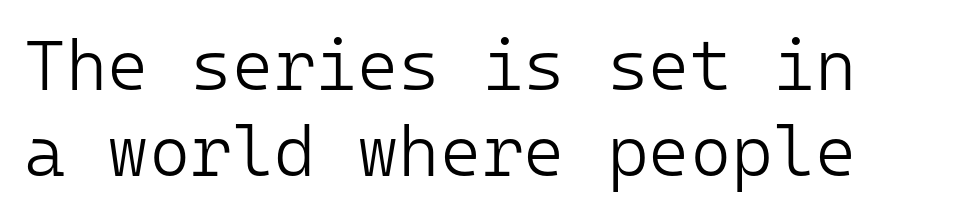
The image shows 71 px light sans-serif type, upright, monospaced; set line spacing 1.21x, normal letter spacing, not underlined; low stroke contrast and a medium x-height.
